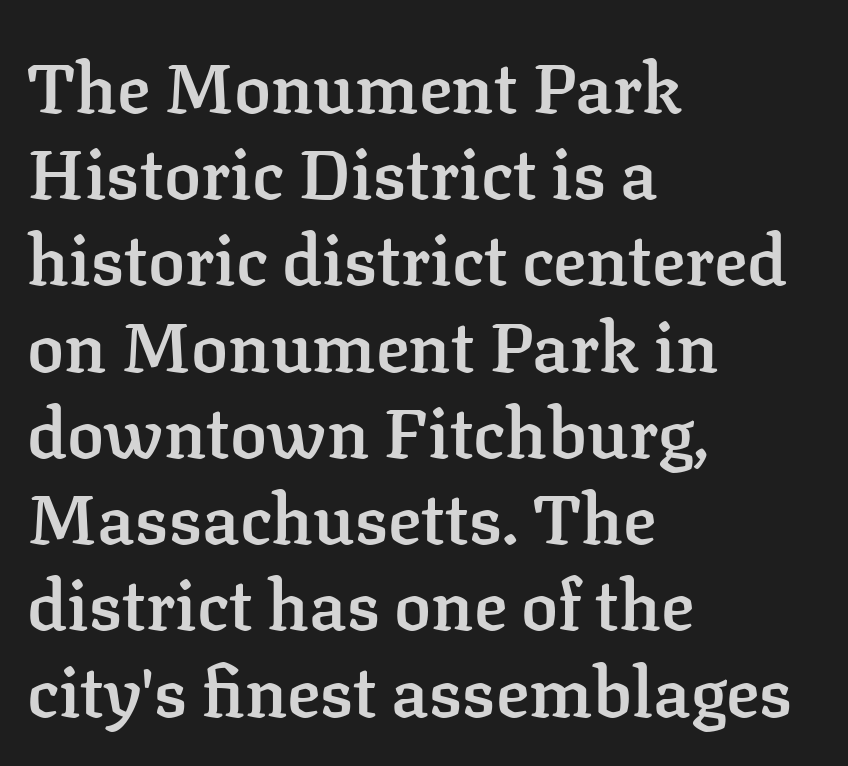
The image shows 69 px semibold serif type, upright; set left-aligned, normal line spacing (1.25x), normal letter spacing, not underlined; low stroke contrast and a medium x-height.
